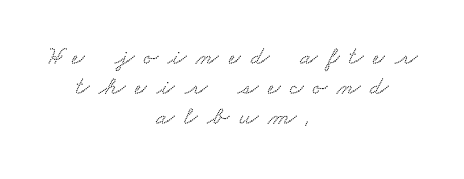
The space beneath each line is pristine and unruled. The type is letterspaced generously, with wide tracking. Baseline-to-baseline distance is barely more than the letter height. In CSS terms this would be text-align: center.
